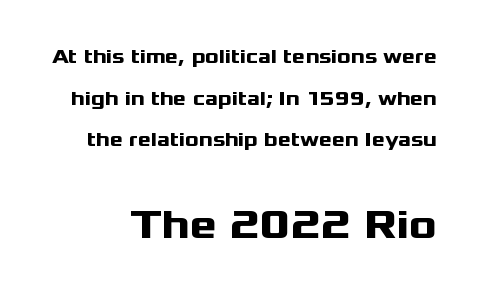
{"serif": "no", "italic": "no", "bold": "yes", "weight": "heavy", "width": "wide", "stroke_contrast": "medium", "x_height": "medium", "monospaced": "no", "underline": "no", "line_spacing": "loose", "line_spacing_ratio": 2.08, "letter_spacing": "normal", "letter_spacing_em": 0.0, "larger_block": "second", "size_ratio": 2.05, "glyph_px": 41}
